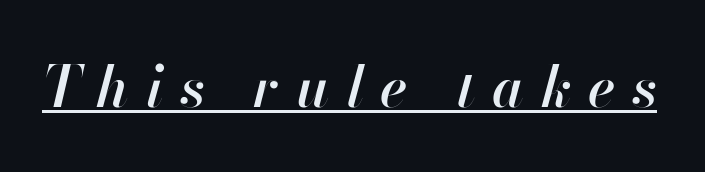
Q: Is the text bold? A: Semi-bold.
Q: Is the text italic (slanted)? A: Yes, it leans right by about 13 degrees.
Q: Is the text underlined? A: Yes.
Q: Is the spacing between letters normal or unusually wide? A: Unusually wide.
Q: Width (condensed, normal, or wide)? A: Normal.
Q: Stroke contrast? A: High.
Q: x-height? A: Small.
Q: Monospaced? A: No.
